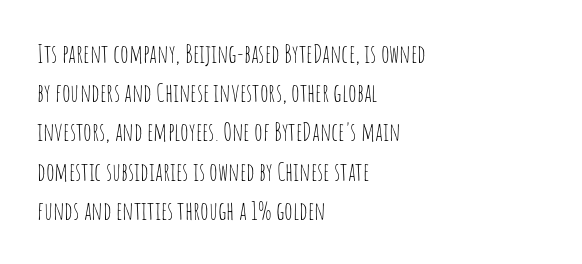
Is this a heavy cut? Hardly; it is regular or lighter. In CSS terms this would be text-align: left. Words appear dense and cohesive because spacing is normal. The gap between lines stays unmarked. Reading down the column, the eye jumps a familiar distance to each next line. This is roman type, the default non-slanted kind.
